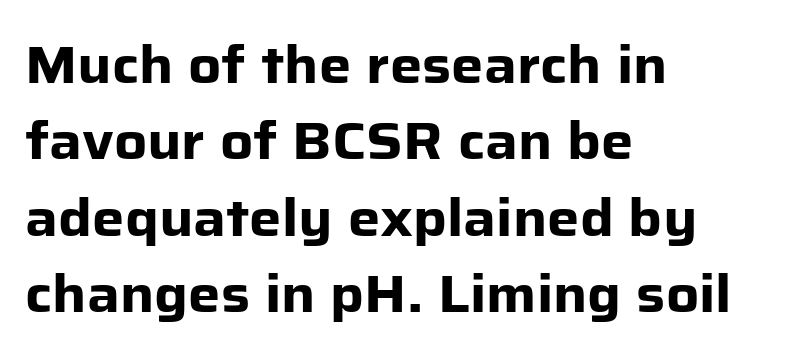
Q: Is the text bold? A: Yes.
Q: Is the text italic (slanted)? A: No, it is upright.
Q: Is the typeface a serif or a sans-serif typeface? A: Sans-serif.
Q: Is the text underlined? A: No.
Q: How is the paragraph aligned? A: Left-aligned.
Q: Is the spacing between letters normal or unusually wide? A: Normal.
Q: Is the spacing between lines tight, normal or loose? A: Normal.
Q: Width (condensed, normal, or wide)? A: Normal.
Q: Stroke contrast? A: Low.
Q: x-height? A: Medium.
Q: Monospaced? A: No.
